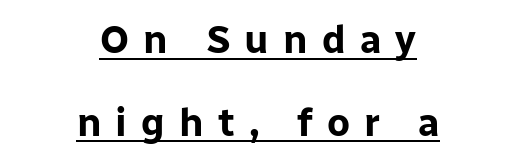
Q: Is the text bold? A: Yes.
Q: Is the text italic (slanted)? A: No, it is upright.
Q: Is the typeface a serif or a sans-serif typeface? A: Sans-serif.
Q: Is the text underlined? A: Yes.
Q: How is the paragraph aligned? A: Centered.
Q: Is the spacing between letters normal or unusually wide? A: Unusually wide.
Q: Is the spacing between lines tight, normal or loose? A: Loose.
Q: Width (condensed, normal, or wide)? A: Normal.
Q: Stroke contrast? A: Low.
Q: x-height? A: Medium.
Q: Monospaced? A: No.
